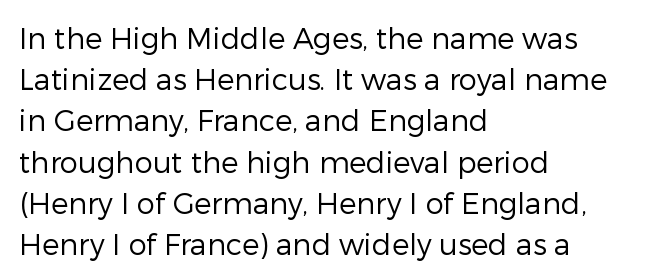
The image shows 29 px regular-weight sans-serif type, upright; set left-aligned, normal line spacing (1.42x), normal letter spacing, not underlined; low stroke contrast and a medium x-height.
